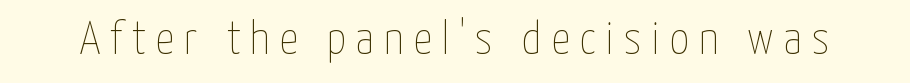
The image shows 47 px thin, condensed type, upright; set unusually wide letter spacing (+0.21 em), not underlined; low stroke contrast and a medium x-height.
